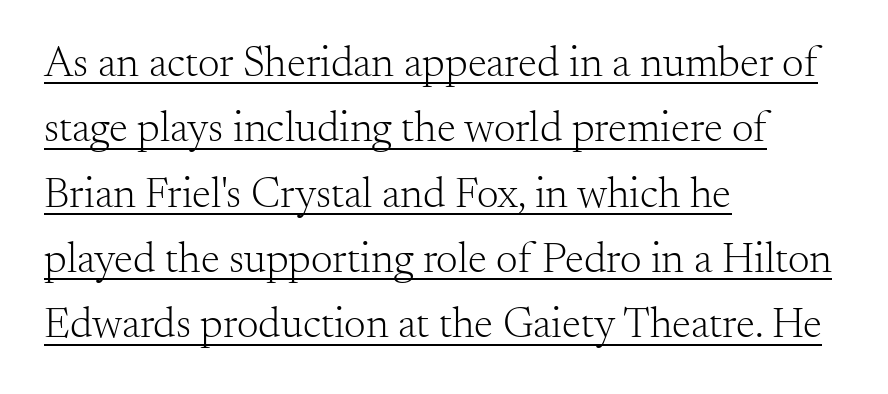
Do the characters align in a grid? No, the font is proportional. The weight tops out at a normal text grade. Left-aligned paragraph, ragged on the right. Yep, those are serifs on the letters. The rendering uses a moderate line-height, typical for paragraphs. A typesetter would call this zero additional tracking.
